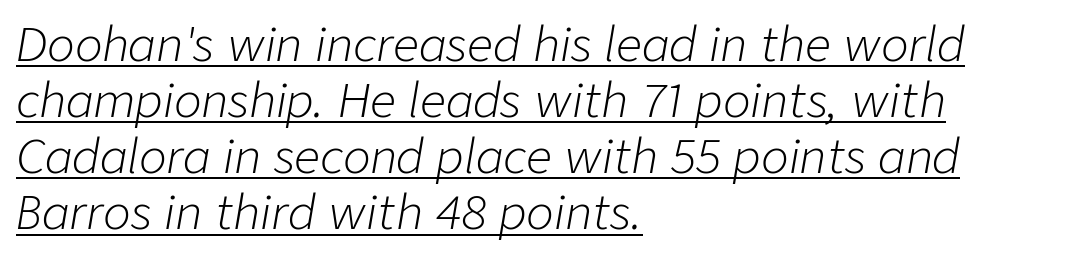
Q: Is the text bold? A: No.
Q: Is the text italic (slanted)? A: Yes, it leans right by about 9 degrees.
Q: Is the text underlined? A: Yes.
Q: How is the paragraph aligned? A: Left-aligned.
Q: Is the spacing between letters normal or unusually wide? A: Normal.
Q: Width (condensed, normal, or wide)? A: Normal.
Q: Stroke contrast? A: Low.
Q: x-height? A: Medium.
Q: Monospaced? A: No.
